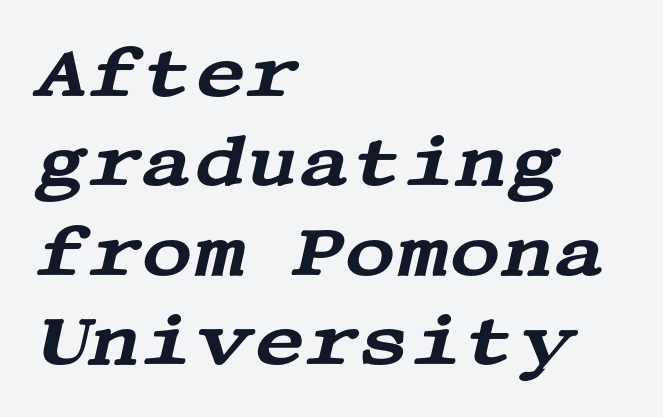
Q: Is the text italic (slanted)? A: Yes, it leans right by about 13 degrees.
Q: Is the typeface a serif or a sans-serif typeface? A: Serif.
Q: Is the text underlined? A: No.
Q: How is the paragraph aligned? A: Left-aligned.
Q: Is the spacing between letters normal or unusually wide? A: Normal.
Q: Is the spacing between lines tight, normal or loose? A: Normal.
Q: Width (condensed, normal, or wide)? A: Wide.
Q: Stroke contrast? A: Medium.
Q: x-height? A: Large.
